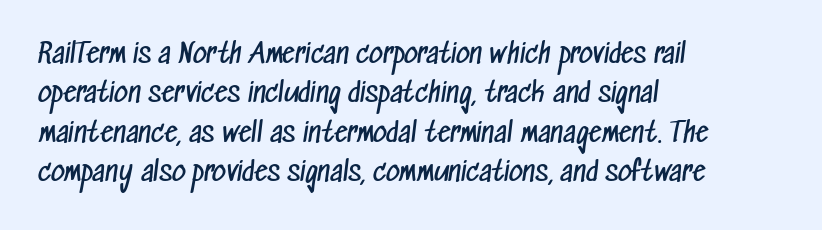
Q: Is the text bold? A: No.
Q: Is the text underlined? A: No.
Q: How is the paragraph aligned? A: Left-aligned.
Q: Is the spacing between letters normal or unusually wide? A: Normal.
Q: Is the spacing between lines tight, normal or loose? A: Normal.
